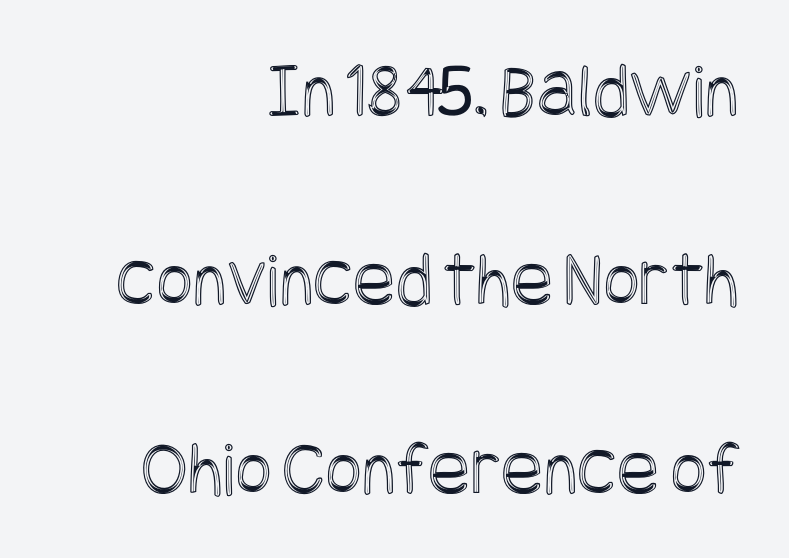
The image shows 79 px condensed type, upright; set right-aligned, loose line spacing (2.39x), normal letter spacing, not underlined; a large x-height.
